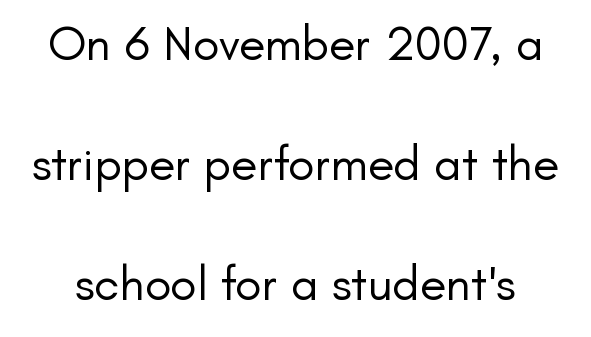
{"serif": "no", "italic": "no", "bold": "no", "weight": "regular", "width": "normal", "stroke_contrast": "low", "x_height": "small", "monospaced": "no", "underline": "no", "line_spacing": "loose", "line_spacing_ratio": 2.45, "letter_spacing": "normal", "letter_spacing_em": 0.0, "glyph_px": 49}
